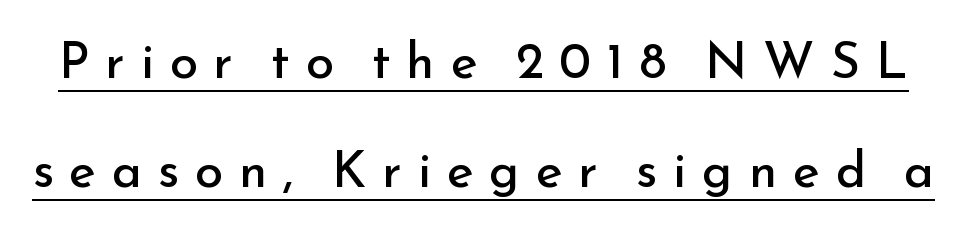
{"serif": "no", "italic": "no", "bold": "no", "weight": "regular", "width": "normal", "stroke_contrast": "low", "x_height": "small", "monospaced": "no", "underline": "yes", "line_spacing": "loose", "line_spacing_ratio": 2.14, "letter_spacing": "wide", "letter_spacing_em": 0.31, "glyph_px": 51}
